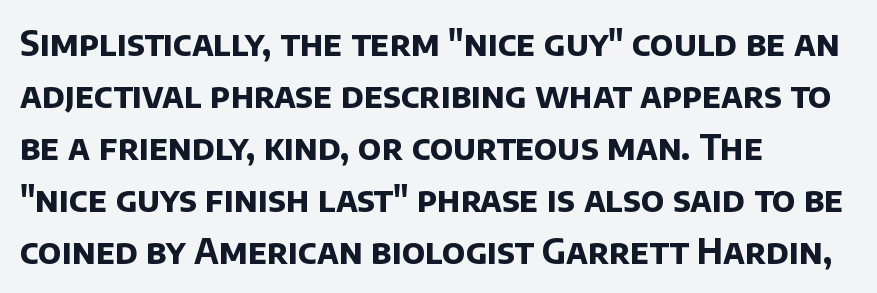
{"serif": "no", "bold": "yes", "weight": "bold", "width": "normal", "stroke_contrast": "low", "x_height": "large", "monospaced": "no", "underline": "no", "align": "left", "line_spacing": "normal", "line_spacing_ratio": 1.53, "letter_spacing": "normal", "letter_spacing_em": 0.0, "glyph_px": 34}
